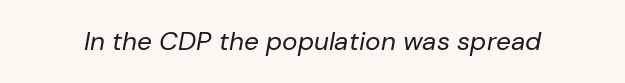
The face used here is rendered with its standard letterfit. The words here are not underlined. Does the lettering tilt? It does — this is italic. The passage shown is not bold in any degree.
